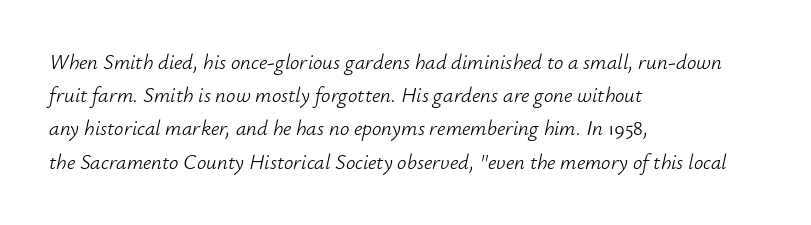
The image shows 21 px text type, italic (leaning right); set left-aligned, normal line spacing (1.58x), normal letter spacing, not underlined.
